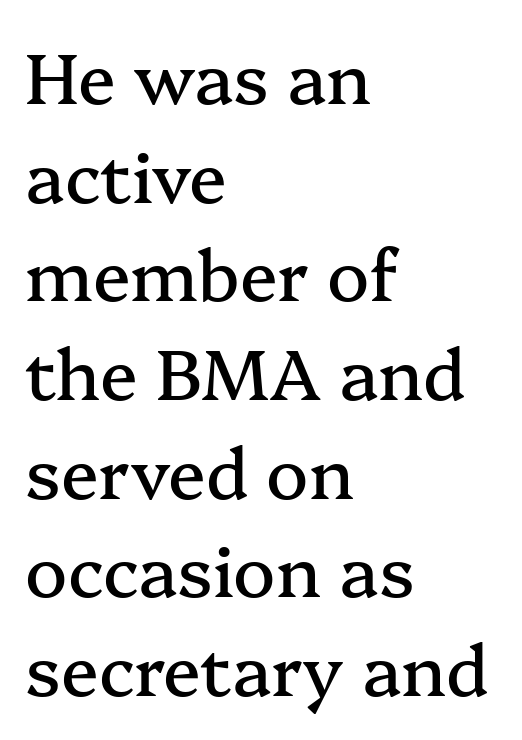
Just letters on the line, the space beneath them empty. Each word holds together tightly as a unit, with standard inter-letter gaps. Caption: multi-line text, flush left, ragged right. It's the straight-up-and-down kind of type. The face used here is proportionally spaced, like ordinary book or web type. The glyphs in this specimen are seriffed.
